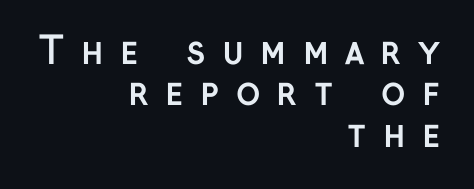
Q: Is the text bold? A: Yes.
Q: Is the text italic (slanted)? A: No, it is upright.
Q: Is the typeface a serif or a sans-serif typeface? A: Sans-serif.
Q: Is the text underlined? A: No.
Q: How is the paragraph aligned? A: Right-aligned.
Q: Is the spacing between letters normal or unusually wide? A: Unusually wide.
Q: Is the spacing between lines tight, normal or loose? A: Tight.
Q: Width (condensed, normal, or wide)? A: Normal.
Q: Stroke contrast? A: Low.
Q: x-height? A: Medium.
Q: Monospaced? A: No.
